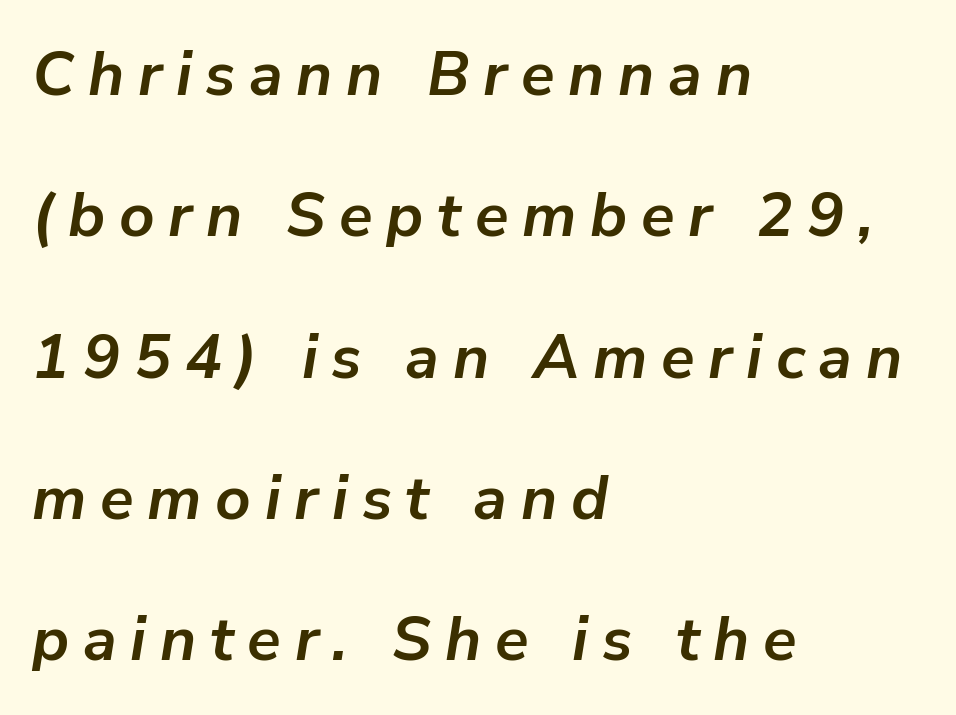
The image shows 62 px semibold type, italic (leaning right); set left-aligned, loose line spacing (2.28x), unusually wide letter spacing (+0.22 em), not underlined; low stroke contrast and a medium x-height.
